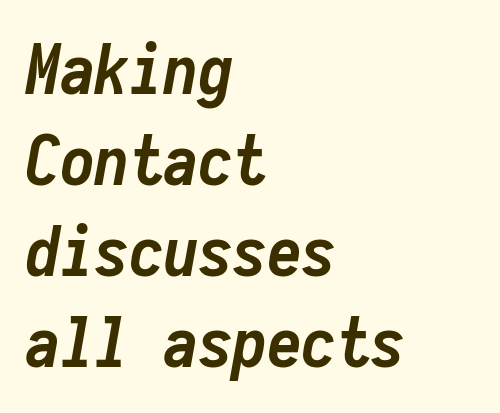
The image shows 69 px semibold, condensed type, italic (leaning right), monospaced; set left-aligned, normal line spacing (1.32x), normal letter spacing, not underlined; low stroke contrast and a medium x-height.
